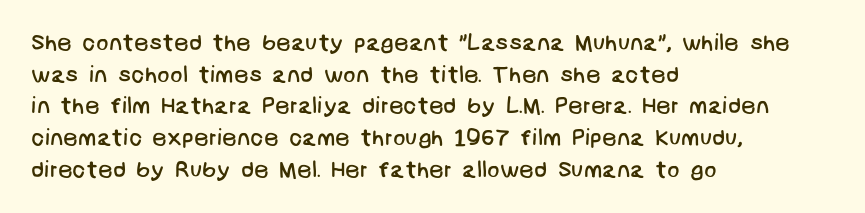
{"bold": "no", "underline": "no", "align": "left", "line_spacing": "normal", "line_spacing_ratio": 1.38, "letter_spacing": "normal", "letter_spacing_em": 0.0, "glyph_px": 23}
